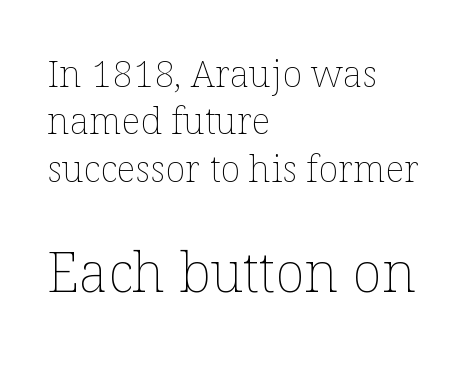
Glance below the letters and you will spot only blank space. Varying glyph widths throughout — classic text-font behaviour. Glyph-to-glyph distance matches everyday printed text. A light-to-regular cut is what we see here. Quick note: interline space is typical.
